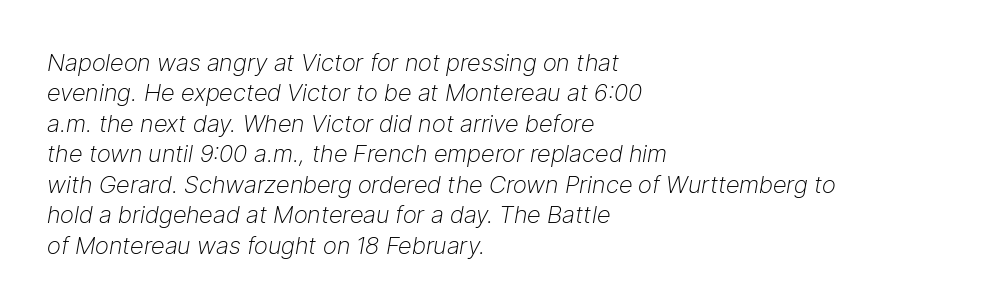
{"italic": "yes", "lean": "right", "slant_degrees": 9, "bold": "no", "underline": "no", "align": "left", "line_spacing": "normal", "line_spacing_ratio": 1.27, "letter_spacing": "normal", "letter_spacing_em": 0.0, "glyph_px": 24}
